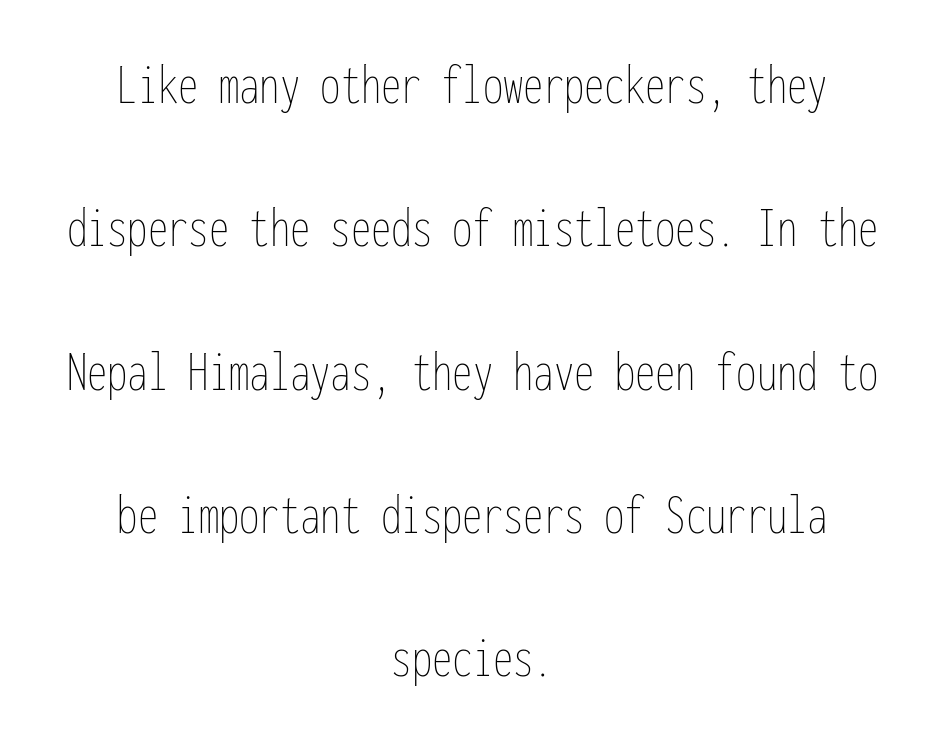
{"italic": "no", "bold": "no", "weight": "thin", "width": "condensed", "stroke_contrast": "low", "x_height": "medium", "monospaced": "yes", "underline": "no", "align": "center", "line_spacing": "loose", "line_spacing_ratio": 2.47, "letter_spacing": "normal", "letter_spacing_em": 0.0, "glyph_px": 58}
